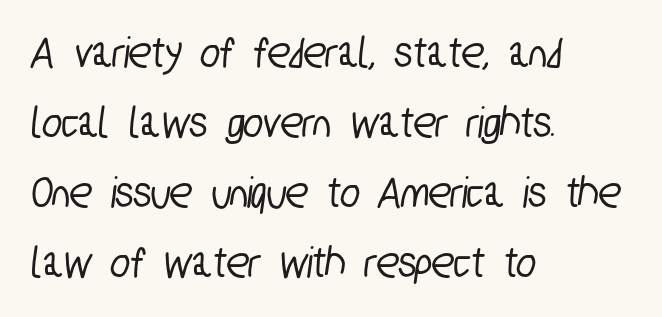
Q: Is the typeface a serif or a sans-serif typeface? A: Sans-serif.
Q: Is the text underlined? A: No.
Q: How is the paragraph aligned? A: Left-aligned.
Q: Is the spacing between letters normal or unusually wide? A: Normal.
Q: Is the spacing between lines tight, normal or loose? A: Normal.
Q: Width (condensed, normal, or wide)? A: Condensed.
Q: Stroke contrast? A: Low.
Q: x-height? A: Medium.
Q: Monospaced? A: No.
